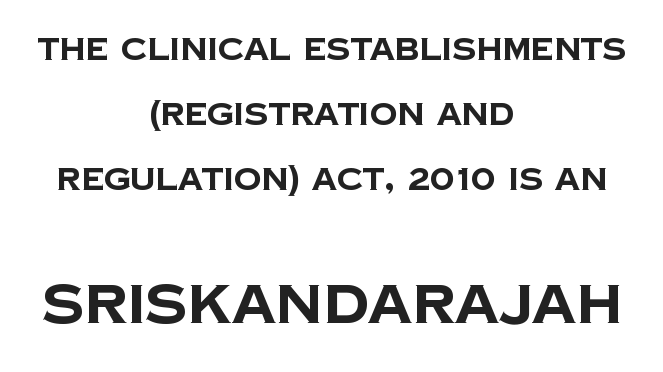
Q: Is the text bold? A: Yes.
Q: Is the typeface a serif or a sans-serif typeface? A: Sans-serif.
Q: Is the text underlined? A: No.
Q: How is the paragraph aligned? A: Centered.
Q: Is the spacing between letters normal or unusually wide? A: Normal.
Q: Is the spacing between lines tight, normal or loose? A: Loose.
Q: Which block of text is set in a larger size, the first (top) or the second (bottom)? A: The second (bottom) one.
Q: Width (condensed, normal, or wide)? A: Normal.
Q: Stroke contrast? A: Low.
Q: x-height? A: Large.
Q: Monospaced? A: No.
